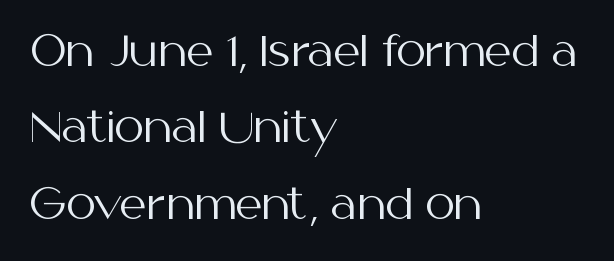
The image shows 42 px regular-weight sans-serif type, upright; set left-aligned, line spacing 1.82x, normal letter spacing, not underlined; medium stroke contrast and a medium x-height.
